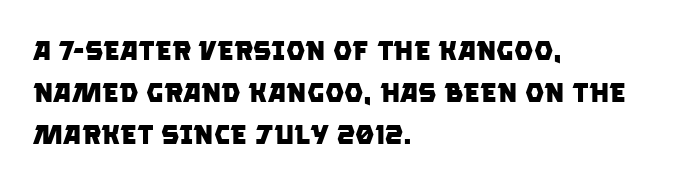
Every row of glyphs begins at an identical x-position on the left. Just letters on the line, the space beneath them empty. This block has exactly the height ordinary leading produces. The rendering uses a bold face; every stroke is thick and dark.
